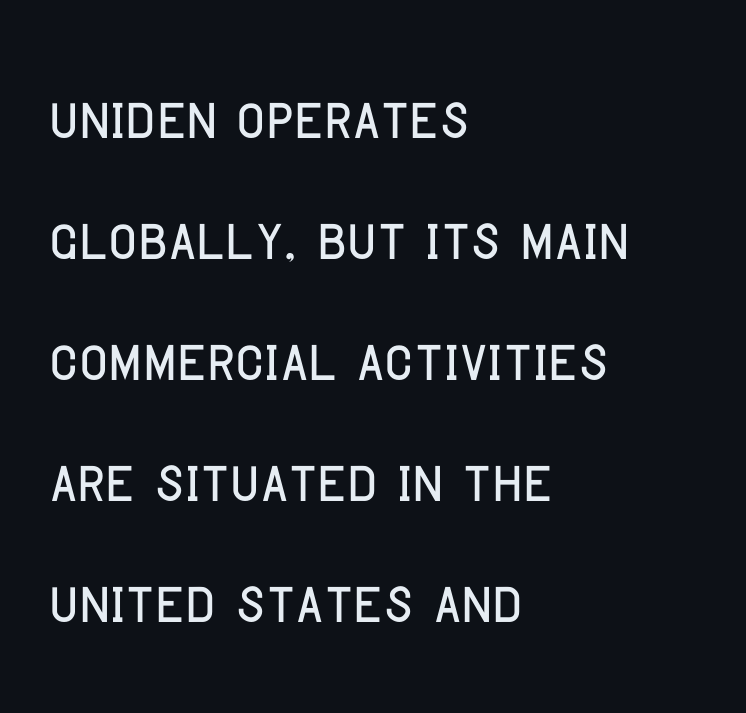
The image shows 78 px condensed sans-serif type, upright; set left-aligned, normal line spacing (1.55x), normal letter spacing, not underlined; low stroke contrast and a large x-height.
